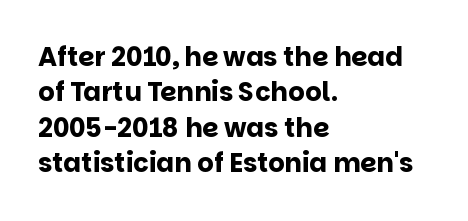
{"italic": "no", "bold": "yes", "underline": "no", "align": "left", "line_spacing": "normal", "line_spacing_ratio": 1.36, "letter_spacing": "normal", "letter_spacing_em": 0.0, "glyph_px": 26}
